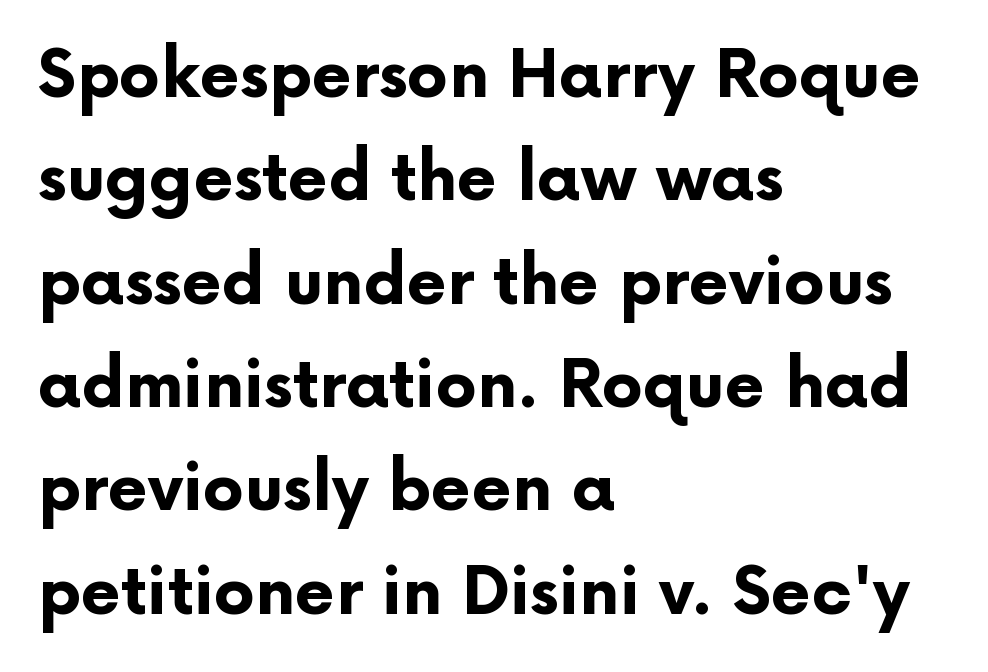
The image shows 65 px bold sans-serif type, upright; set left-aligned, normal line spacing (1.59x), normal letter spacing, not underlined; low stroke contrast and a medium x-height.
